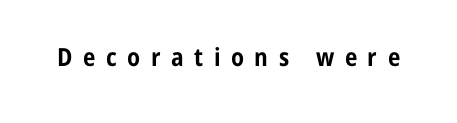
The letters stand straight up with perfectly vertical stems. Substantial extra tracking has been applied to these lines. Notice how thick the strokes are: this is what a full bold looks like. Just letters on the line, the space beneath them empty.
